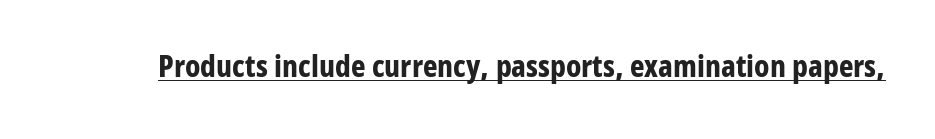
The image shows 31 px bold, condensed sans-serif type, upright; set normal letter spacing, underlined; low stroke contrast and a medium x-height.
